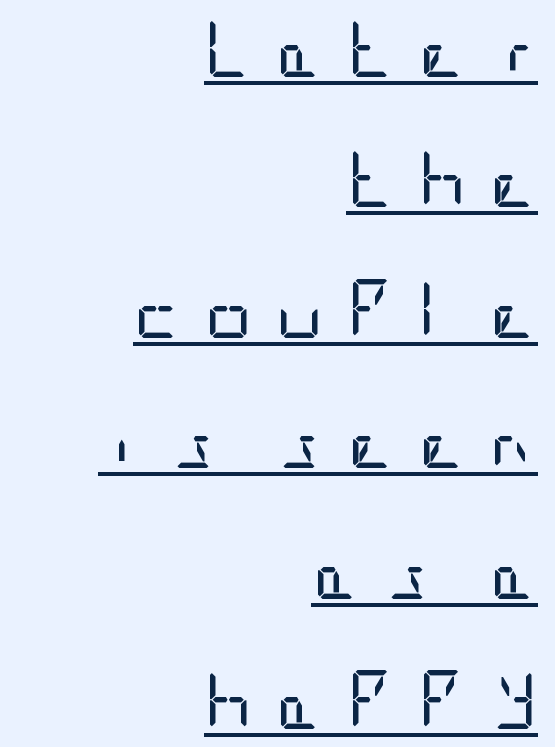
The rendering inserts visible extra space after every character. The letters stand straight up with perfectly vertical stems. You can tell from the bare stems that sans-serif type was used. A typesetter would call this leading open, well beyond the default. This is not heavy type; no bold has been used.
